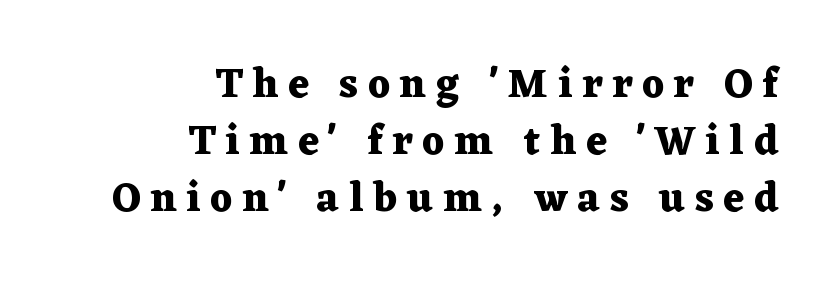
The glyphs have the mass of a bold cut. The face used here is rendered with a markedly widened letterfit. The rendering uses natural spacing where letterforms have individual widths. Underlining? Definitely not there. Posture: straight, roman, zero tilt.
